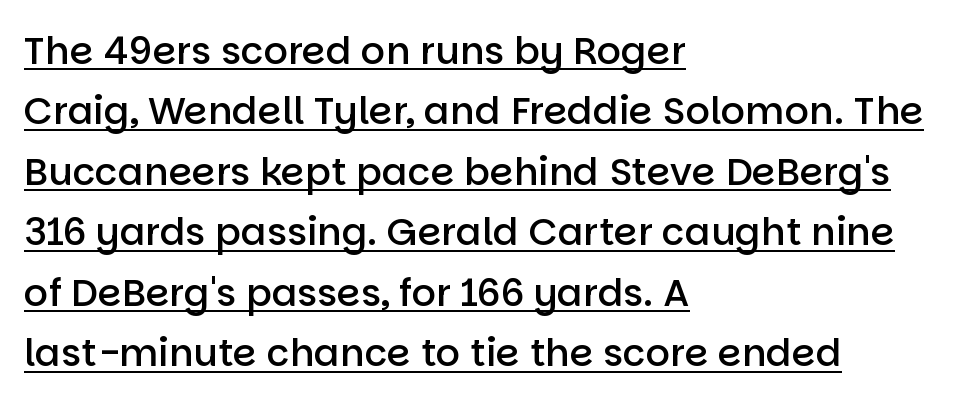
The image shows 38 px semibold sans-serif type, upright; set left-aligned, normal line spacing (1.59x), normal letter spacing, underlined; low stroke contrast and a large x-height.
